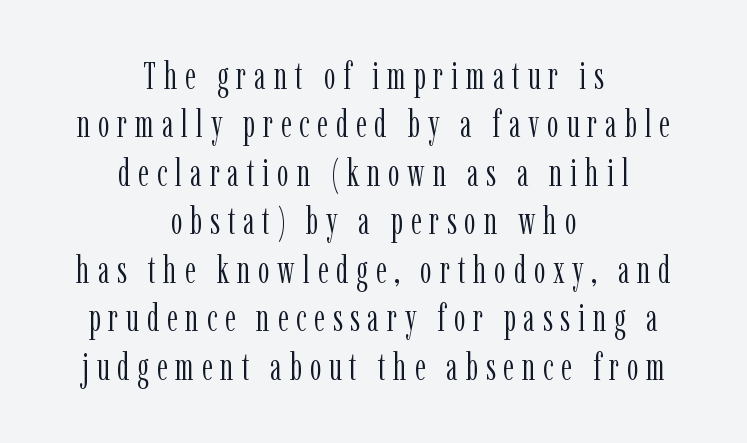
Q: Is the text bold? A: No.
Q: Is the text italic (slanted)? A: No, it is upright.
Q: Is the typeface a serif or a sans-serif typeface? A: Serif.
Q: Is the text underlined? A: No.
Q: How is the paragraph aligned? A: Centered.
Q: Is the spacing between letters normal or unusually wide? A: Unusually wide.
Q: Is the spacing between lines tight, normal or loose? A: Normal.
Q: Width (condensed, normal, or wide)? A: Condensed.
Q: Stroke contrast? A: Low.
Q: x-height? A: Medium.
Q: Monospaced? A: No.
